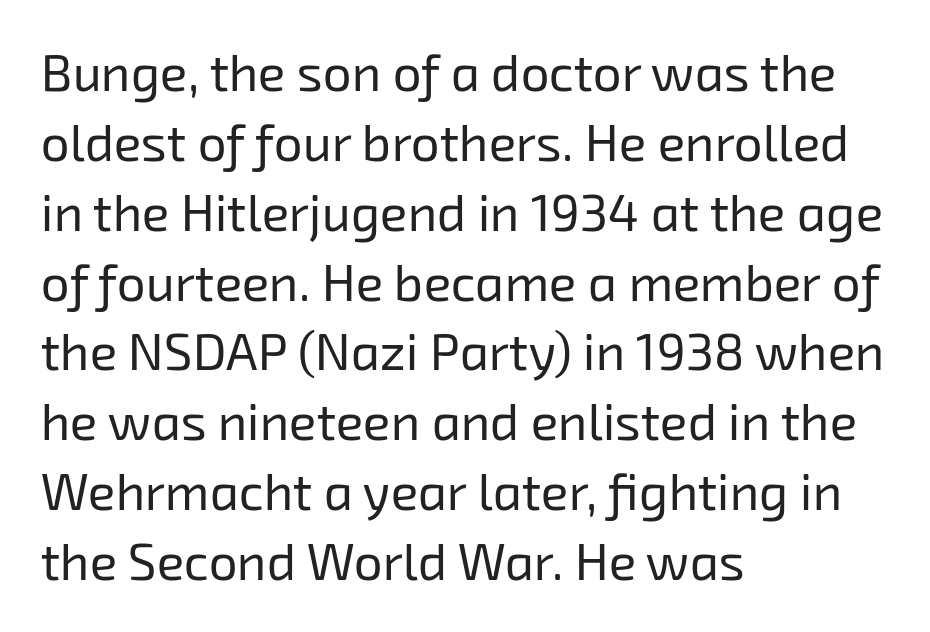
What kind of face is this? One without serifs — a sans. The face used here is proportionally spaced, like ordinary book or web type. Teacher's note: observe the even left margin — that is flush-left alignment. No word sits above an underline.
